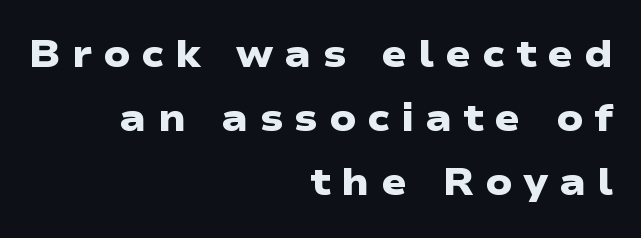
{"serif": "no", "bold": "yes", "weight": "heavy", "width": "wide", "stroke_contrast": "low", "x_height": "medium", "monospaced": "no", "underline": "no", "align": "right", "line_spacing": "normal", "line_spacing_ratio": 1.69, "letter_spacing": "wide", "letter_spacing_em": 0.29, "glyph_px": 38}
